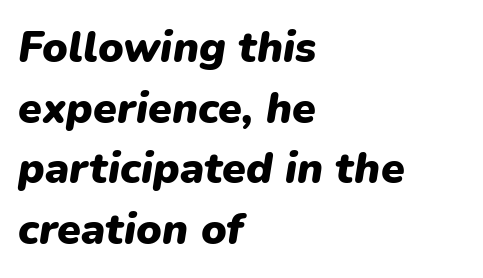
You could not count columns in this text — the font is proportionally spaced. The zone under the glyphs is completely vacant. Alignment: flush left. The letters sit at their default tracking, neither squeezed nor spread. The line-height multiplier appears to be the usual default.
